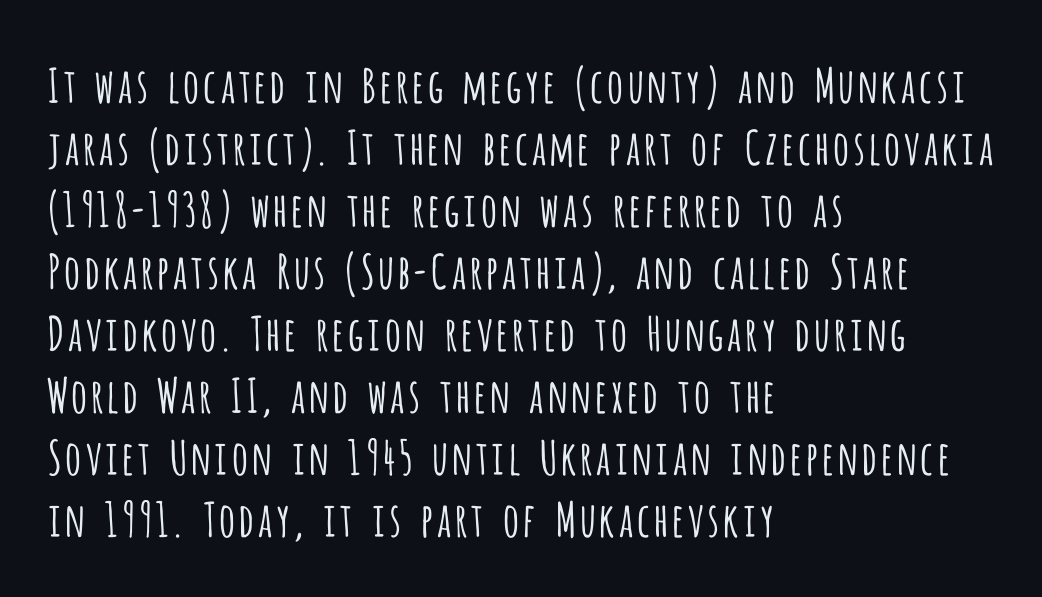
The image shows 47 px light, condensed sans-serif type, upright; set left-aligned, normal line spacing (1.32x), normal letter spacing, not underlined; low stroke contrast and a large x-height.
